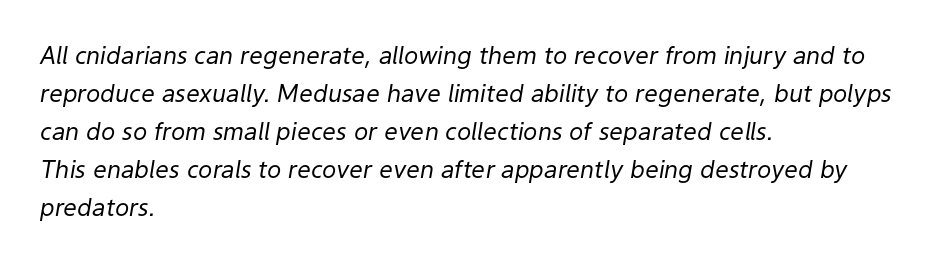
The image shows 24 px text type, italic (leaning right); set left-aligned, normal line spacing (1.58x), normal letter spacing, not underlined.
